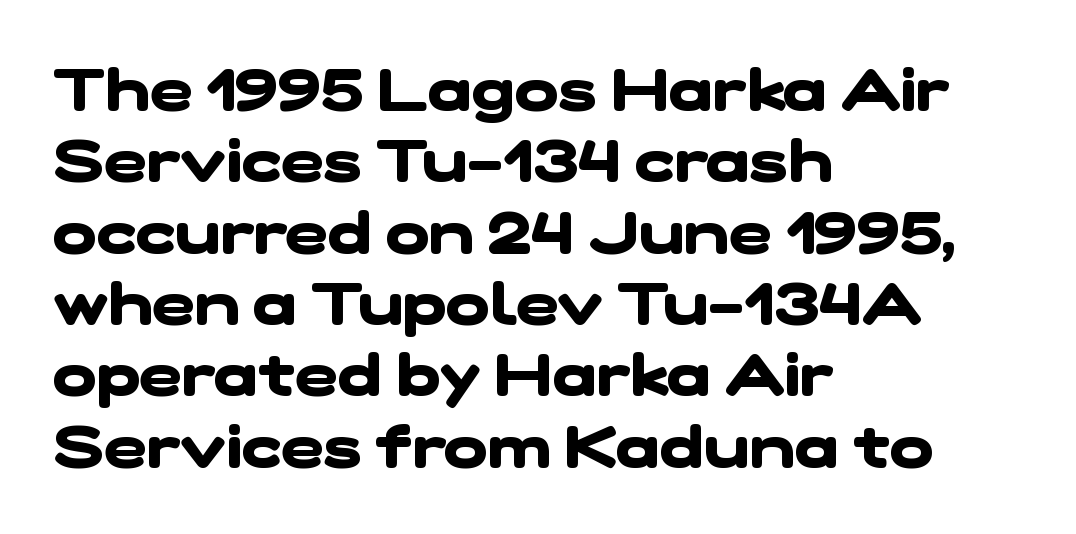
The image shows 58 px heavy, wide sans-serif type; set left-aligned, line spacing 1.23x, normal letter spacing, not underlined; low stroke contrast and a medium x-height.
